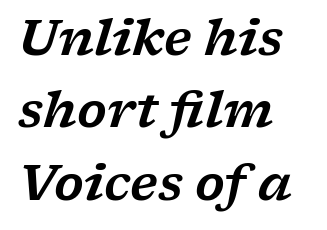
This sample is left-justified, so line endings fall wherever the words run out. The line texture is even and compact thanks to regular tracking. Note the varied advance widths — an 'i' is clearly narrower than an 'm'. The characters display serif detailing at their extremities. Quick note: underline off. Rows of type keep a routine distance in the vertical direction.
